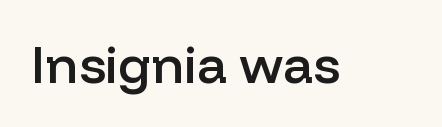
{"serif": "no", "italic": "no", "bold": "semi", "weight": "semibold", "width": "normal", "stroke_contrast": "low", "x_height": "medium", "monospaced": "no", "underline": "no", "letter_spacing": "normal", "letter_spacing_em": 0.0, "glyph_px": 52}
